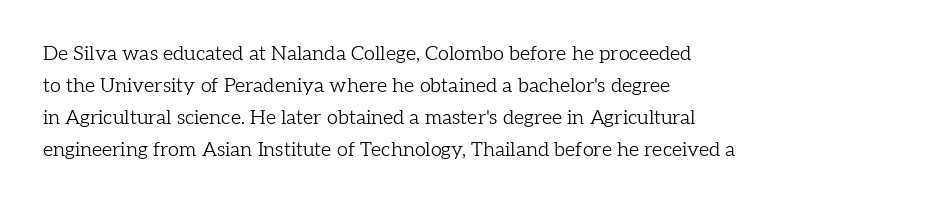
The image shows 20 px text type, upright; set left-aligned, normal line spacing (1.6x), normal letter spacing, not underlined.
